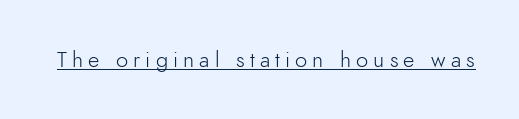
Q: Is the text bold? A: No.
Q: Is the text italic (slanted)? A: No, it is upright.
Q: Is the text underlined? A: Yes.
Q: Is the spacing between letters normal or unusually wide? A: Unusually wide.
